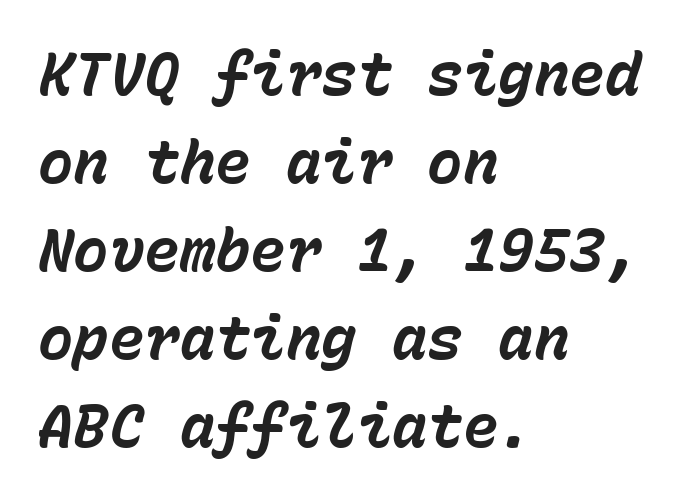
The image shows 59 px bold type, italic (leaning right), monospaced; set left-aligned, normal line spacing (1.49x), normal letter spacing, not underlined; low stroke contrast and a medium x-height.
